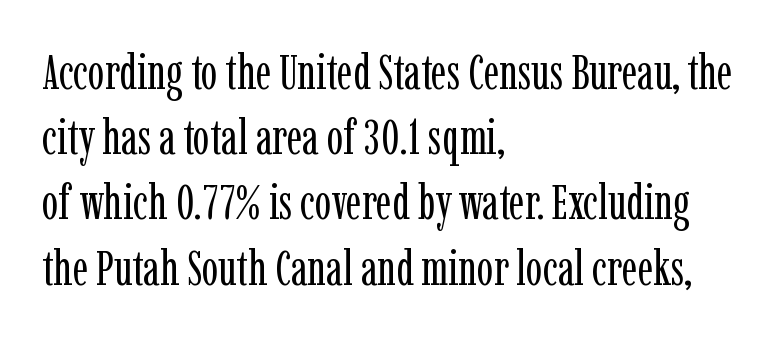
Descenders hang freely into open space. Tracking here is standard; glyphs follow each other at the usual distance. The typesetter chose a ragged-right arrangement here. The passage shown is typed in a proportional face where columns would drift. If you measured baseline to baseline, you'd find a middling distance. A roman cut, with each character standing at attention.
